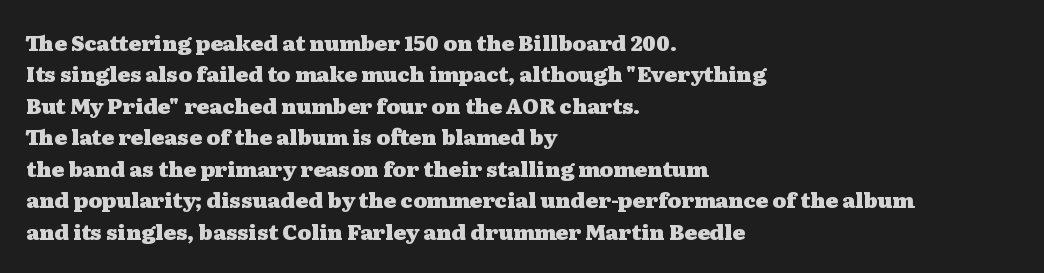
The image shows 21 px bold type, upright; set left-aligned, normal line spacing (1.5x), normal letter spacing, not underlined.
